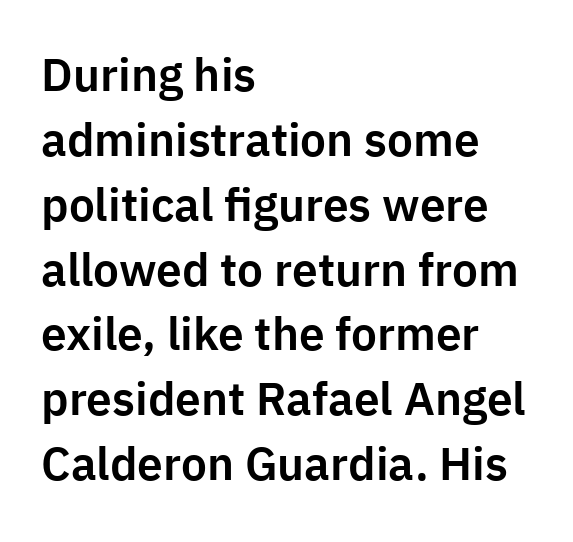
The image shows 46 px sans-serif type, upright; set left-aligned, normal line spacing (1.41x), normal letter spacing, not underlined; low stroke contrast and a medium x-height.
